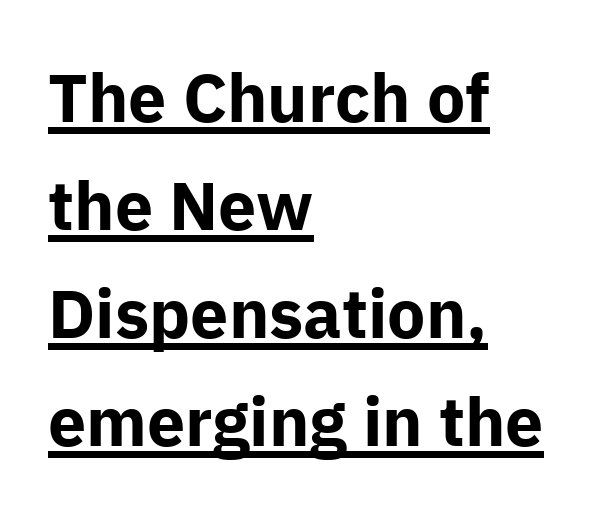
Set as a true bold cut, around the 700 mark. A roman cut, with each character standing at attention. The passage shown is typeset with a sans-serif family. How would I describe the line gaps? Plain and ordinary.
